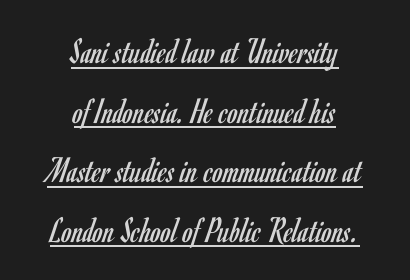
Q: Is the text bold? A: No.
Q: Is the text italic (slanted)? A: Yes.
Q: Is the typeface a serif or a sans-serif typeface? A: Sans-serif.
Q: Is the text underlined? A: Yes.
Q: How is the paragraph aligned? A: Centered.
Q: Is the spacing between letters normal or unusually wide? A: Normal.
Q: Is the spacing between lines tight, normal or loose? A: Normal.
Q: Width (condensed, normal, or wide)? A: Condensed.
Q: Stroke contrast? A: Low.
Q: x-height? A: Small.
Q: Monospaced? A: No.
